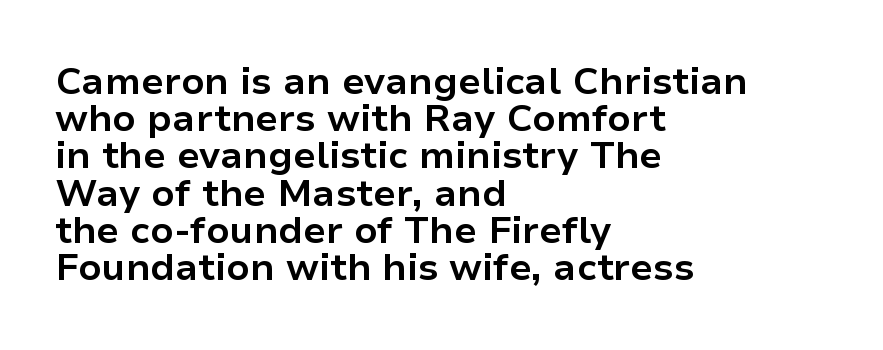
Q: Is the text bold? A: Yes.
Q: Is the text italic (slanted)? A: No, it is upright.
Q: Is the typeface a serif or a sans-serif typeface? A: Sans-serif.
Q: Is the text underlined? A: No.
Q: How is the paragraph aligned? A: Left-aligned.
Q: Is the spacing between letters normal or unusually wide? A: Normal.
Q: Is the spacing between lines tight, normal or loose? A: Tight.
Q: Width (condensed, normal, or wide)? A: Normal.
Q: Stroke contrast? A: Low.
Q: x-height? A: Medium.
Q: Monospaced? A: No.
